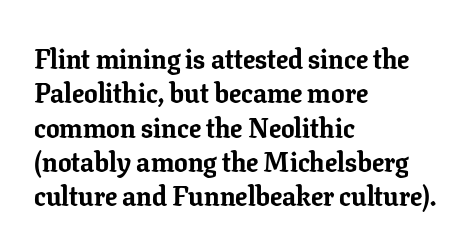
A typesetter would mark this as roman, not italic. Does the copy run flush right? No — it runs flush left. These words are printed bold, with thick strokes throughout. Successive baselines arrive at the customary interval. Caption: standard tracking, unaltered.
